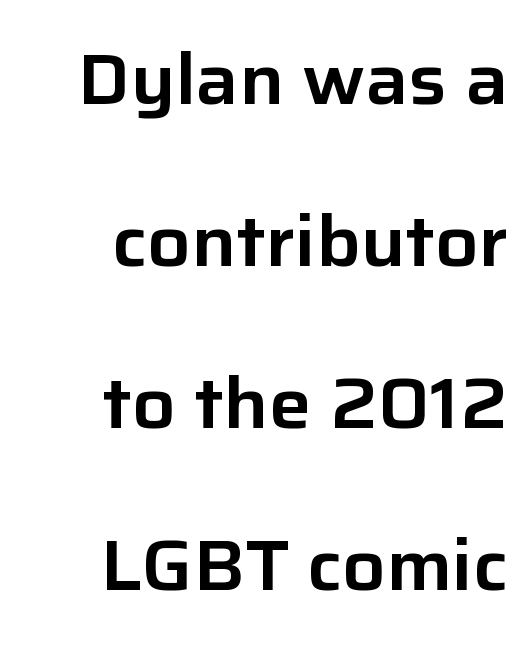
{"serif": "no", "italic": "no", "width": "normal", "stroke_contrast": "low", "x_height": "medium", "monospaced": "no", "underline": "no", "align": "right", "line_spacing": "loose", "line_spacing_ratio": 2.28, "letter_spacing": "normal", "letter_spacing_em": 0.0, "glyph_px": 71}
